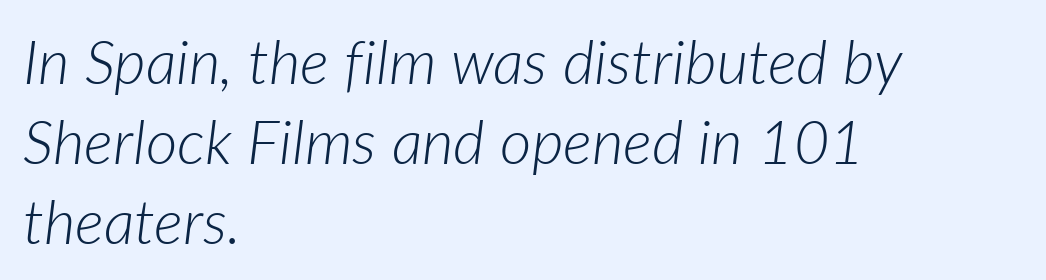
Q: Is the text bold? A: No.
Q: Is the text italic (slanted)? A: Yes, it leans right by about 7 degrees.
Q: Is the text underlined? A: No.
Q: How is the paragraph aligned? A: Left-aligned.
Q: Is the spacing between letters normal or unusually wide? A: Normal.
Q: Is the spacing between lines tight, normal or loose? A: Normal.
Q: Width (condensed, normal, or wide)? A: Normal.
Q: Stroke contrast? A: Low.
Q: x-height? A: Medium.
Q: Monospaced? A: No.
